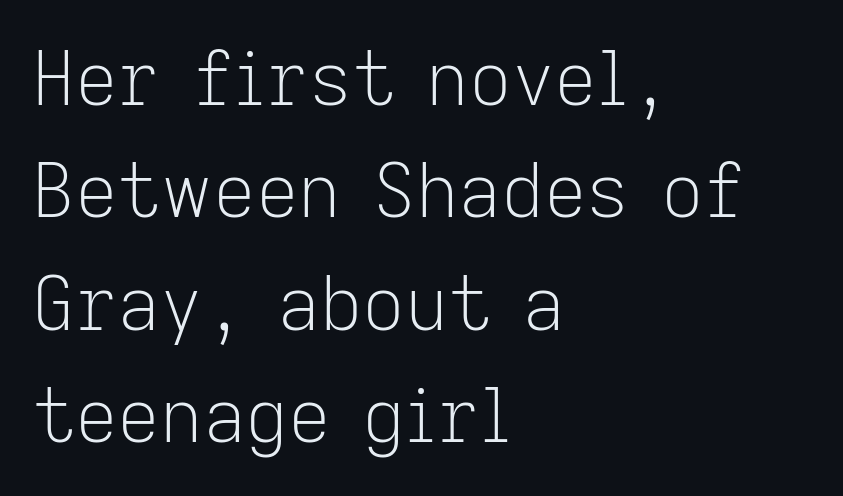
Every stem runs plumb, perpendicular to the baseline. Nothing unusual about the tracking: characters are spaced as the font intends. Weight: regular or lighter. Notice how descenders clear the ascenders below comfortably — that's standard leading.
